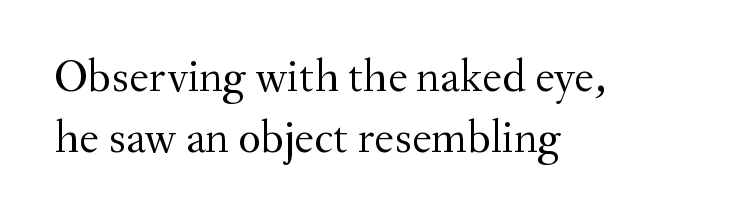
{"serif": "yes", "italic": "no", "bold": "no", "weight": "regular", "width": "normal", "stroke_contrast": "medium", "x_height": "small", "monospaced": "no", "underline": "no", "align": "left", "line_spacing": "normal", "line_spacing_ratio": 1.29, "letter_spacing": "normal", "letter_spacing_em": 0.0, "glyph_px": 47}
